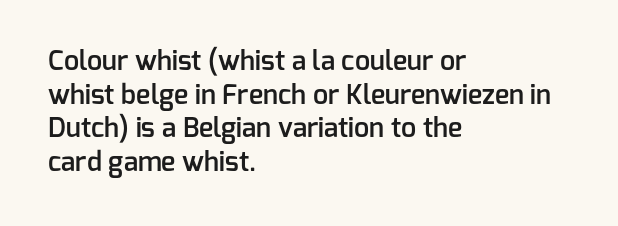
Does the copy run flush right? No — it runs flush left. The passage shown has conventional tracking throughout. Compared with an ordinary text face, these strokes are moderately heavier — a semibold. Unlike italic type, these characters show no tilt at all. No word sits above an underline.
